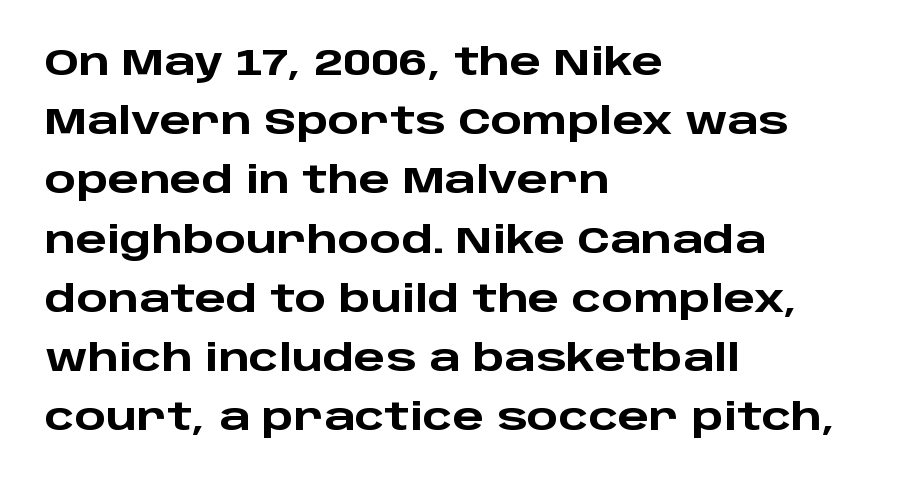
What kind of face is this? One without serifs — a sans. Words appear dense and cohesive because spacing is normal. Which margin do the lines hug? The left one — the right edge is uneven. Pretty heavy lettering here — definitely bold.
